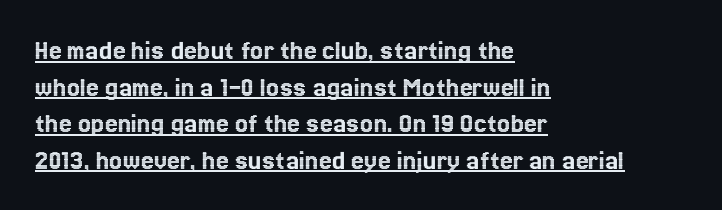
Q: Is the text italic (slanted)? A: No, it is upright.
Q: Is the text underlined? A: Yes.
Q: How is the paragraph aligned? A: Left-aligned.
Q: Is the spacing between letters normal or unusually wide? A: Normal.
Q: Is the spacing between lines tight, normal or loose? A: Normal.
Q: Width (condensed, normal, or wide)? A: Normal.
Q: x-height? A: Medium.
Q: Monospaced? A: No.
